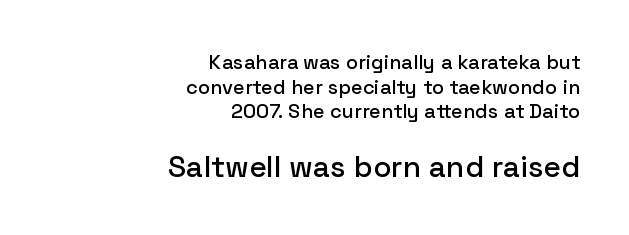
{"serif": "no", "italic": "no", "width": "normal", "stroke_contrast": "low", "x_height": "medium", "monospaced": "no", "underline": "no", "align": "right", "line_spacing_ratio": 1.23, "letter_spacing": "normal", "letter_spacing_em": 0.0, "larger_block": "second", "size_ratio": 1.5, "glyph_px": 30}
